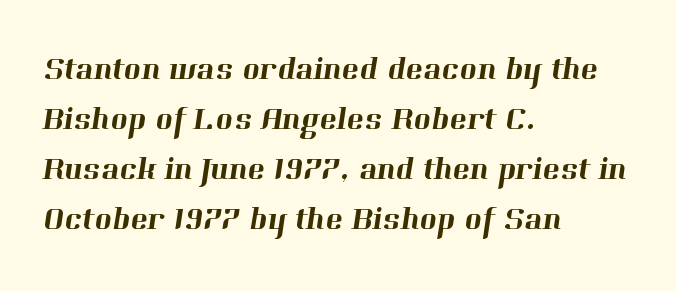
The gap between lines stays unmarked. These lines are rendered in a variable-pitch font. Here the glyphs are tracked normally, forming tight word shapes. Each new line begins a customary step beneath the previous one. Serifs: yes, visible at the terminals of the letterforms.
